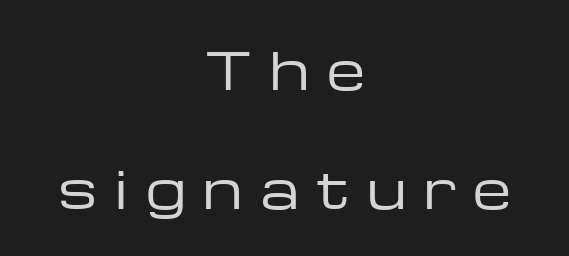
{"serif": "no", "italic": "no", "bold": "no", "weight": "regular", "width": "wide", "stroke_contrast": "low", "x_height": "medium", "monospaced": "no", "underline": "no", "align": "center", "line_spacing": "loose", "line_spacing_ratio": 2.39, "letter_spacing": "wide", "letter_spacing_em": 0.35, "glyph_px": 50}
